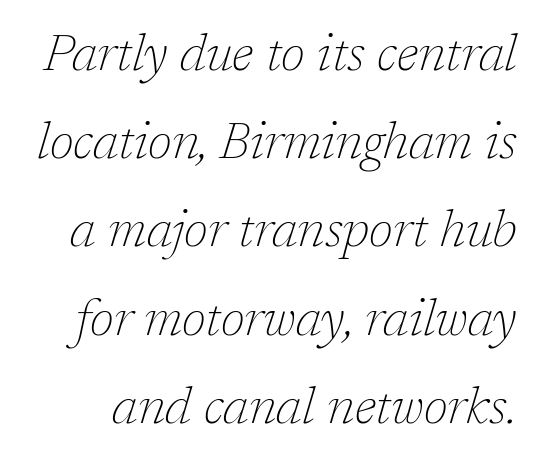
{"serif": "yes", "italic": "yes", "lean": "right", "slant_degrees": 17, "bold": "no", "weight": "thin", "width": "normal", "stroke_contrast": "low", "x_height": "medium", "monospaced": "no", "underline": "no", "line_spacing_ratio": 1.73, "letter_spacing": "normal", "letter_spacing_em": 0.0, "glyph_px": 51}
